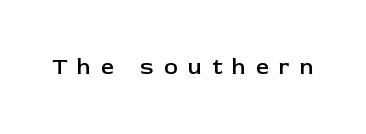
The image shows 23 px text type, upright; set unusually wide letter spacing (+0.45 em), not underlined.
